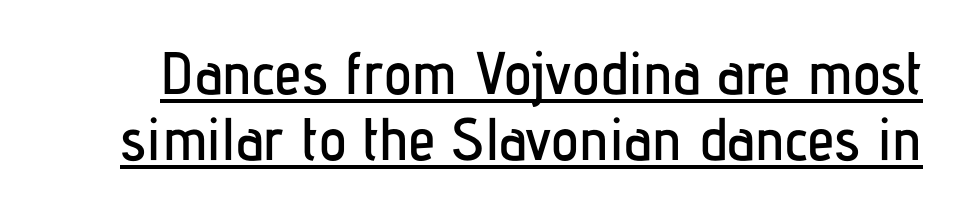
The image shows 60 px condensed sans-serif type, upright; set tight line spacing (1.1x), normal letter spacing, underlined; low stroke contrast and a medium x-height.
